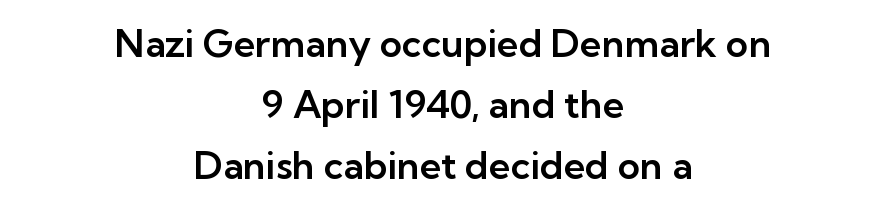
{"serif": "no", "italic": "no", "width": "normal", "stroke_contrast": "low", "x_height": "medium", "monospaced": "no", "underline": "no", "align": "center", "line_spacing": "normal", "line_spacing_ratio": 1.6, "letter_spacing": "normal", "letter_spacing_em": 0.0, "glyph_px": 38}
